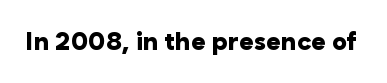
Q: Is the text bold? A: Yes.
Q: Is the text italic (slanted)? A: No, it is upright.
Q: Is the text underlined? A: No.
Q: Is the spacing between letters normal or unusually wide? A: Normal.
